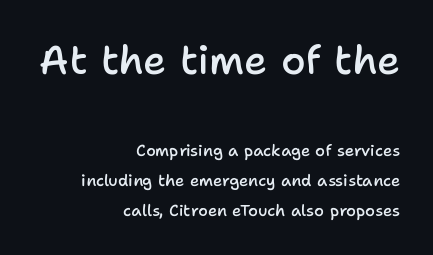
Q: Is the text bold? A: Semi-bold.
Q: Is the text italic (slanted)? A: No, it is upright.
Q: Is the typeface a serif or a sans-serif typeface? A: Sans-serif.
Q: Is the text underlined? A: No.
Q: How is the paragraph aligned? A: Right-aligned.
Q: Is the spacing between letters normal or unusually wide? A: Normal.
Q: Which block of text is set in a larger size, the first (top) or the second (bottom)? A: The first (top) one.
Q: Width (condensed, normal, or wide)? A: Normal.
Q: Stroke contrast? A: Low.
Q: x-height? A: Medium.
Q: Monospaced? A: No.
